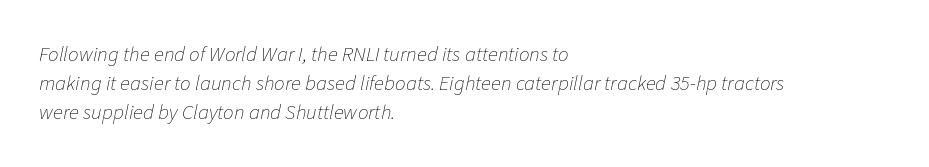
{"italic": "yes", "lean": "right", "slant_degrees": 11, "bold": "no", "underline": "no", "align": "left", "line_spacing": "normal", "line_spacing_ratio": 1.37, "letter_spacing": "normal", "letter_spacing_em": 0.0, "glyph_px": 21}
